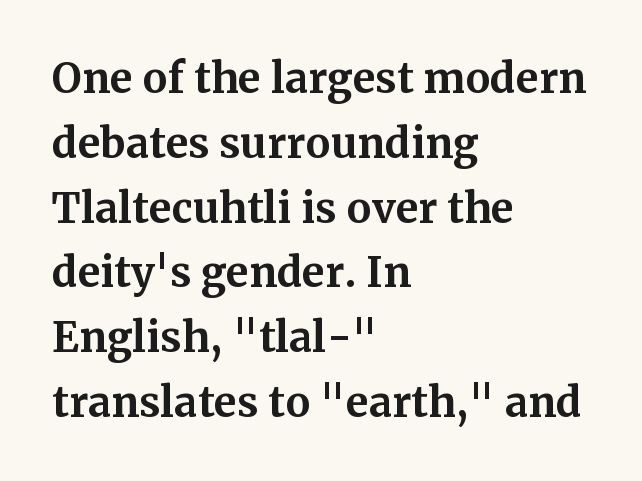
{"serif": "yes", "italic": "no", "bold": "yes", "weight": "bold", "width": "normal", "stroke_contrast": "medium", "x_height": "medium", "monospaced": "no", "underline": "no", "align": "left", "line_spacing": "normal", "line_spacing_ratio": 1.58, "letter_spacing": "normal", "letter_spacing_em": 0.0, "glyph_px": 41}
